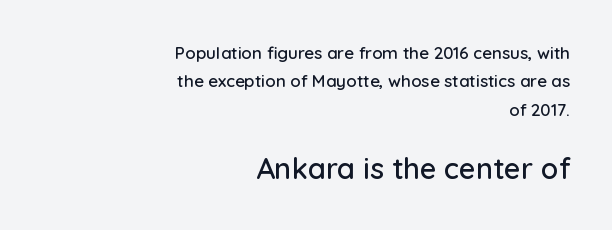
Q: Is the text italic (slanted)? A: No, it is upright.
Q: Is the typeface a serif or a sans-serif typeface? A: Sans-serif.
Q: Is the text underlined? A: No.
Q: How is the paragraph aligned? A: Right-aligned.
Q: Is the spacing between letters normal or unusually wide? A: Normal.
Q: Is the spacing between lines tight, normal or loose? A: Normal.
Q: Which block of text is set in a larger size, the first (top) or the second (bottom)? A: The second (bottom) one.
Q: Width (condensed, normal, or wide)? A: Normal.
Q: Stroke contrast? A: Low.
Q: x-height? A: Medium.
Q: Monospaced? A: No.
